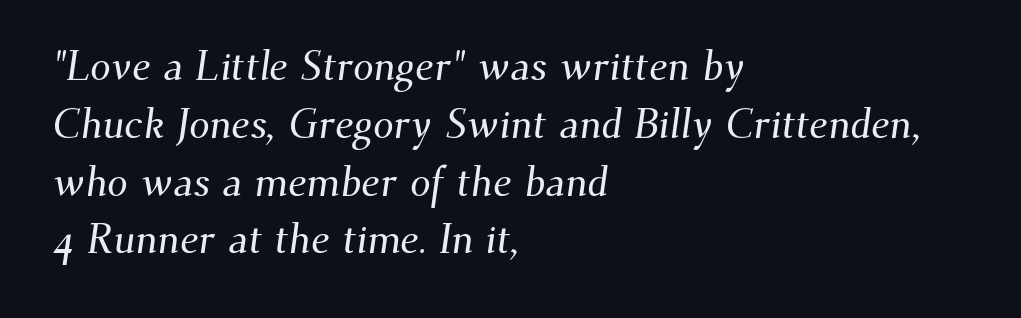
Decoration check: the copy has no underline. Do the characters align in a grid? No, the font is proportional. In terms of letterform style, serifs are clearly present. How are the letters spaced? Ordinarily, with no added tracking. Every row of glyphs begins at an identical x-position on the left. Notice how descenders clear the ascenders below comfortably — that's standard leading.
